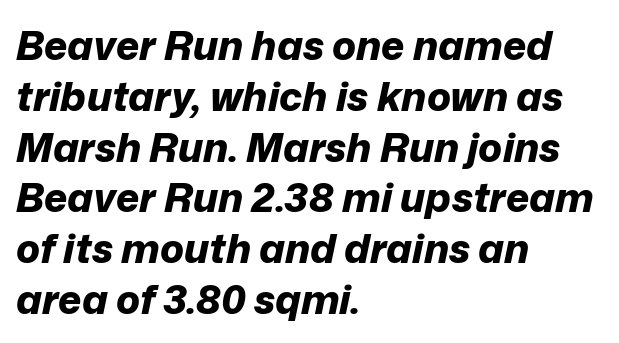
Q: Is the text bold? A: Yes.
Q: Is the text italic (slanted)? A: Yes, it leans right by about 12 degrees.
Q: Is the text underlined? A: No.
Q: How is the paragraph aligned? A: Left-aligned.
Q: Is the spacing between letters normal or unusually wide? A: Normal.
Q: Is the spacing between lines tight, normal or loose? A: Normal.
Q: Width (condensed, normal, or wide)? A: Normal.
Q: Stroke contrast? A: Low.
Q: x-height? A: Medium.
Q: Monospaced? A: No.
